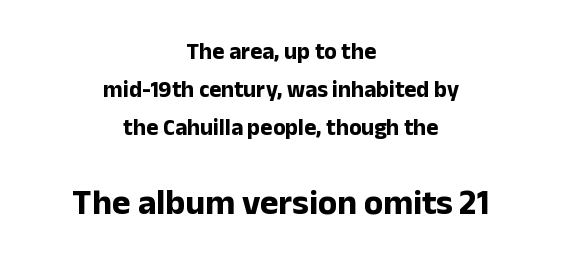
{"serif": "no", "italic": "no", "bold": "yes", "weight": "bold", "width": "normal", "stroke_contrast": "low", "x_height": "medium", "monospaced": "no", "underline": "no", "align": "center", "line_spacing": "normal", "line_spacing_ratio": 1.66, "letter_spacing": "normal", "letter_spacing_em": 0.0, "larger_block": "second", "size_ratio": 1.52, "glyph_px": 35}
